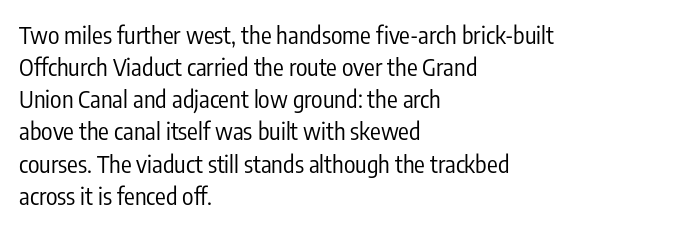
The image shows 24 px text type, upright; set left-aligned, normal line spacing (1.34x), normal letter spacing, not underlined.
